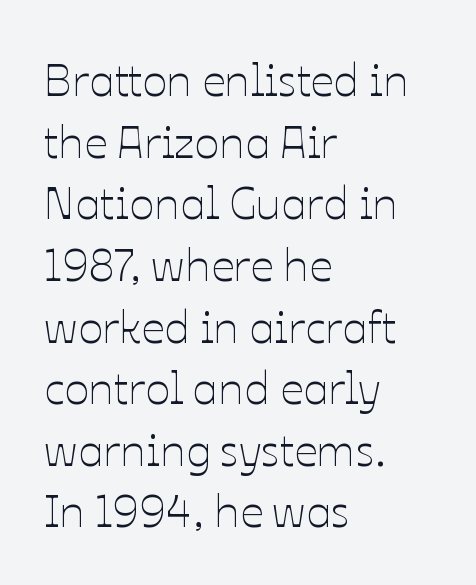
{"italic": "no", "bold": "no", "weight": "thin", "width": "normal", "stroke_contrast": "low", "x_height": "medium", "monospaced": "no", "underline": "no", "align": "left", "line_spacing": "normal", "line_spacing_ratio": 1.34, "letter_spacing": "normal", "letter_spacing_em": 0.0, "glyph_px": 46}
